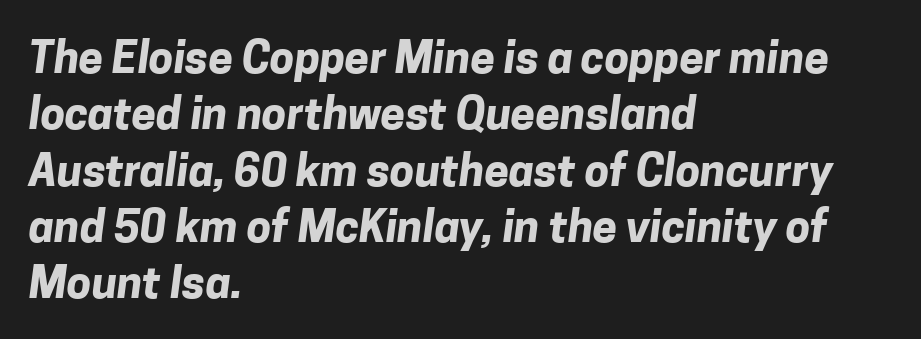
{"serif": "no", "bold": "yes", "weight": "bold", "width": "normal", "stroke_contrast": "low", "x_height": "medium", "monospaced": "no", "underline": "no", "align": "left", "line_spacing": "normal", "line_spacing_ratio": 1.28, "letter_spacing": "normal", "letter_spacing_em": 0.0, "glyph_px": 44}
